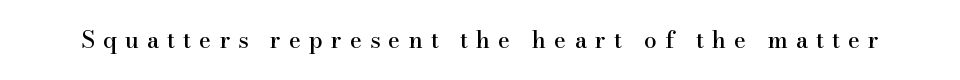
{"italic": "no", "underline": "no", "letter_spacing": "wide", "letter_spacing_em": 0.35, "glyph_px": 23}
